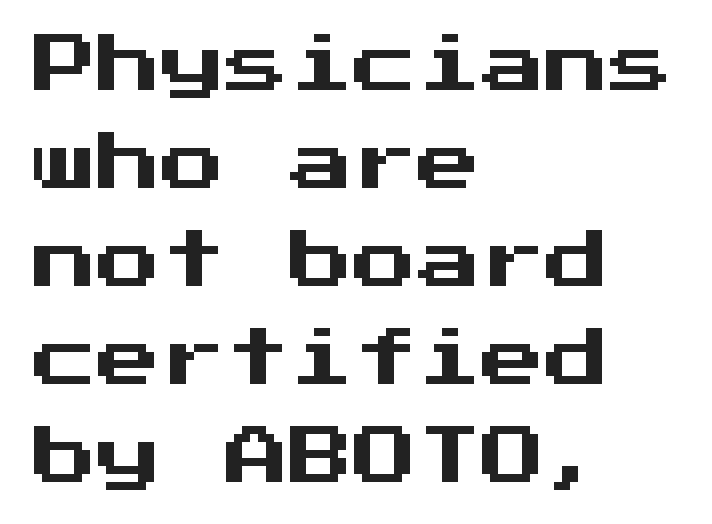
{"serif": "no", "italic": "no", "width": "normal", "stroke_contrast": "medium", "x_height": "medium", "monospaced": "yes", "underline": "no", "align": "left", "line_spacing": "normal", "line_spacing_ratio": 1.53, "letter_spacing": "normal", "letter_spacing_em": 0.0, "glyph_px": 64}
